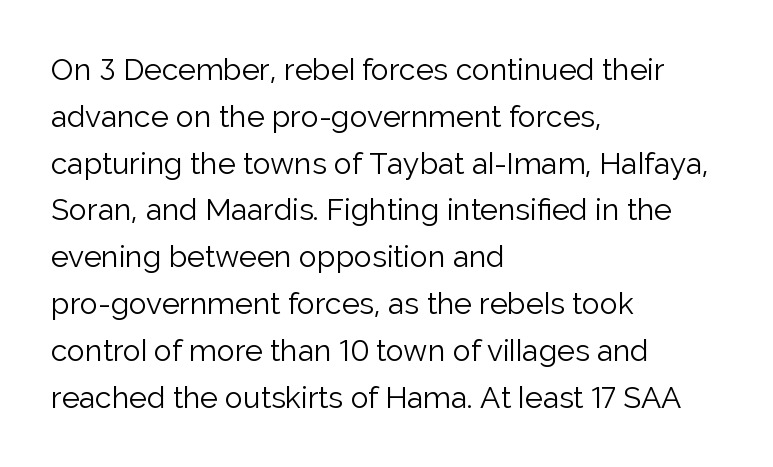
The image shows 30 px light sans-serif type, upright; set left-aligned, normal line spacing (1.56x), normal letter spacing, not underlined; low stroke contrast and a medium x-height.
